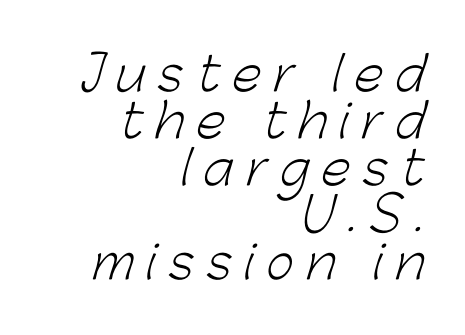
Q: Is the text bold? A: No.
Q: Is the typeface a serif or a sans-serif typeface? A: Sans-serif.
Q: Is the text underlined? A: No.
Q: How is the paragraph aligned? A: Right-aligned.
Q: Is the spacing between letters normal or unusually wide? A: Unusually wide.
Q: Is the spacing between lines tight, normal or loose? A: Tight.
Q: Width (condensed, normal, or wide)? A: Normal.
Q: Stroke contrast? A: Low.
Q: x-height? A: Medium.
Q: Monospaced? A: No.
